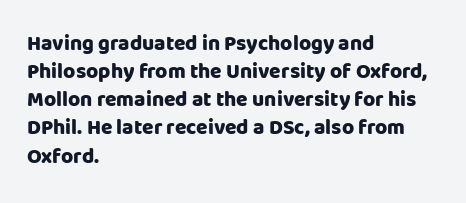
The image shows 21 px bold type, upright; set left-aligned, normal line spacing (1.34x), normal letter spacing, not underlined.
